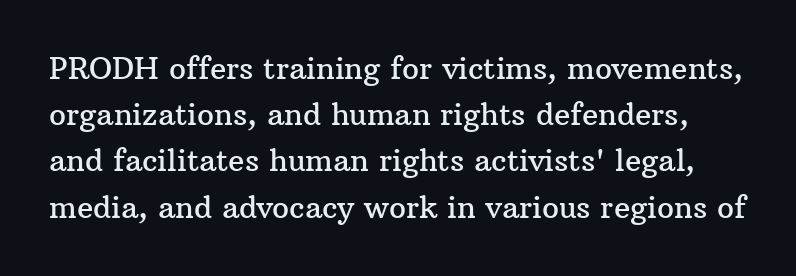
The image shows 30 px serif type, upright; set normal line spacing (1.54x), normal letter spacing, not underlined; medium stroke contrast and a medium x-height.
